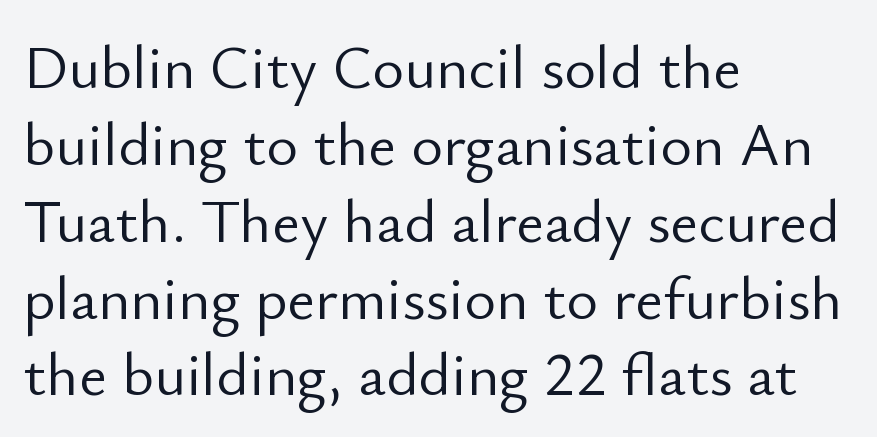
Q: Is the text bold? A: No.
Q: Is the text italic (slanted)? A: No, it is upright.
Q: Is the typeface a serif or a sans-serif typeface? A: Sans-serif.
Q: Is the text underlined? A: No.
Q: How is the paragraph aligned? A: Left-aligned.
Q: Is the spacing between letters normal or unusually wide? A: Normal.
Q: Is the spacing between lines tight, normal or loose? A: Normal.
Q: Width (condensed, normal, or wide)? A: Normal.
Q: Stroke contrast? A: Low.
Q: x-height? A: Small.
Q: Monospaced? A: No.
